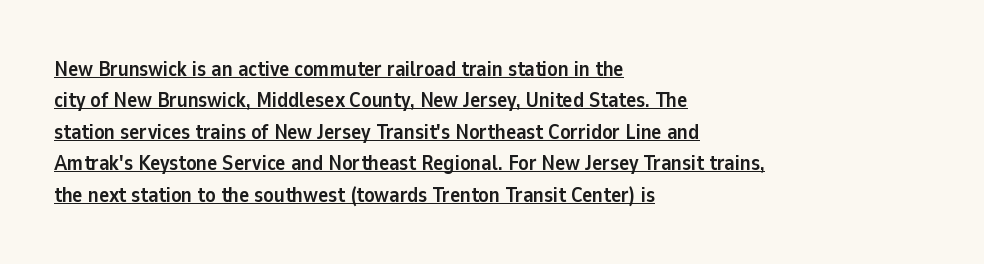
Students, this is bold: see how much ink each stroke carries. Rendered with straight, roman letterforms. This rendering features underlined lettering. Successive baselines arrive at the customary interval.
